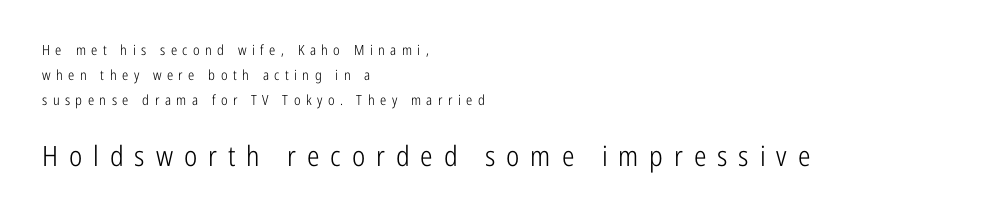
{"serif": "no", "italic": "no", "bold": "no", "weight": "light", "width": "condensed", "stroke_contrast": "low", "x_height": "medium", "monospaced": "no", "underline": "no", "align": "left", "line_spacing_ratio": 1.8, "letter_spacing": "wide", "letter_spacing_em": 0.39, "larger_block": "second", "size_ratio": 2.0, "glyph_px": 28}
